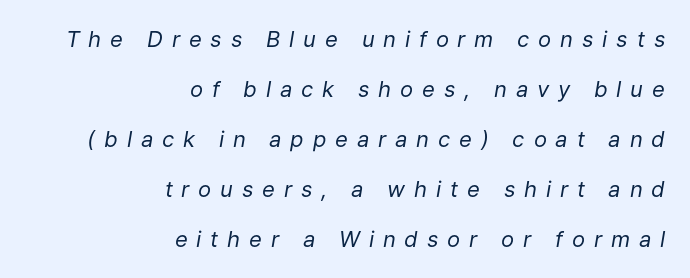
Q: Is the text bold? A: No.
Q: Is the text italic (slanted)? A: Yes, it leans right by about 9 degrees.
Q: Is the text underlined? A: No.
Q: How is the paragraph aligned? A: Right-aligned.
Q: Is the spacing between letters normal or unusually wide? A: Unusually wide.
Q: Is the spacing between lines tight, normal or loose? A: Loose.
